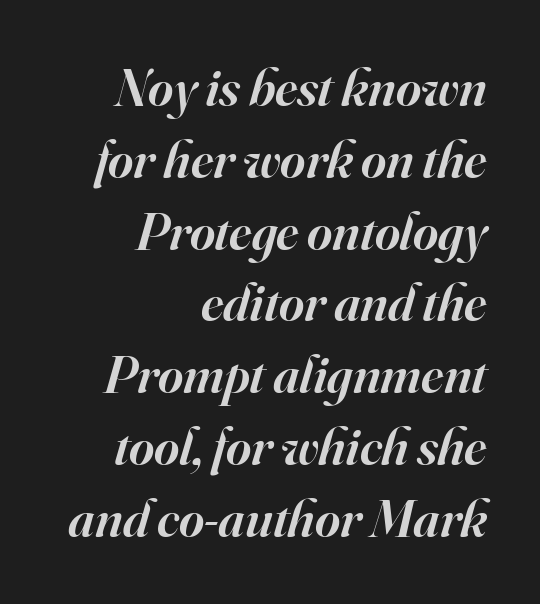
The image shows 54 px semibold serif type, italic (leaning right); set right-aligned, normal line spacing (1.33x), normal letter spacing, not underlined; high stroke contrast and a small x-height.
